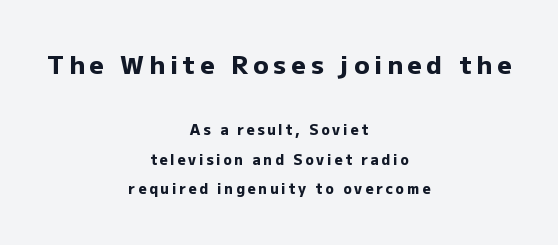
The image shows 25 px bold type, upright; set centered, loose line spacing (2.12x), unusually wide letter spacing (+0.2 em), not underlined; the first (top) block is 1.79x larger.
